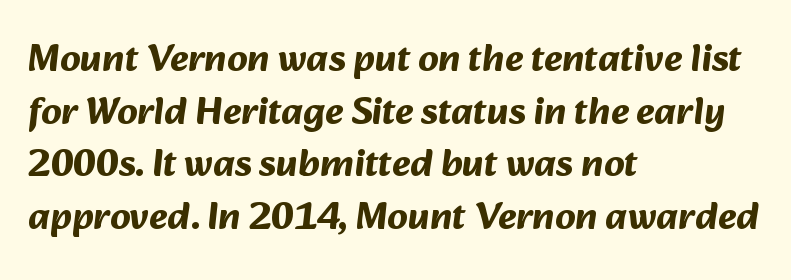
Only glyphs here, with clear space below each row. The ragged edge is on the right, which tells us the setting is flush left. The face used here has the dense, thick strokes of a bold. These lines are rendered in a variable-pitch font. No feet cap the strokes, marking this as sans-serif type.
